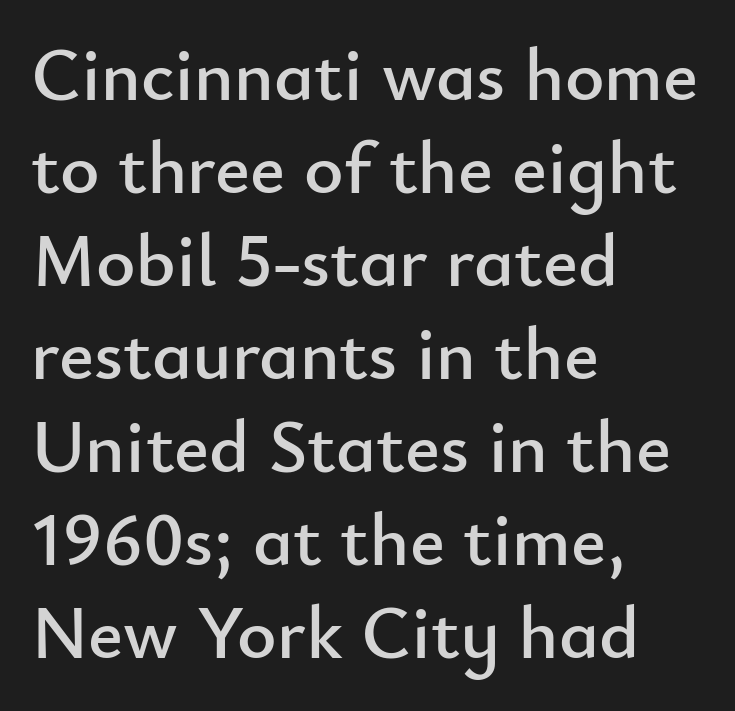
These lines are composed in type without serifs. The tracking reads as untouched default to a designer's eye. The rag falls on the right side of this text block. If you drew a line through each stem, it would be perfectly vertical. A clean baseline with only descenders dipping below it.
